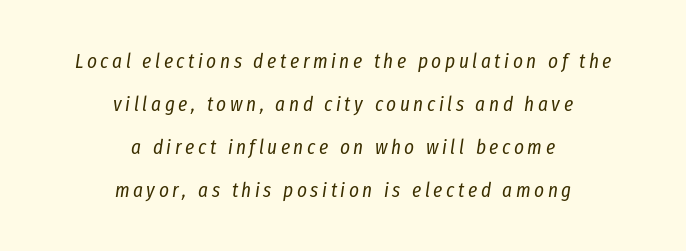
Q: Is the text bold? A: No.
Q: Is the text italic (slanted)? A: Yes, it leans right by about 8 degrees.
Q: Is the text underlined? A: No.
Q: How is the paragraph aligned? A: Centered.
Q: Is the spacing between lines tight, normal or loose? A: Loose.
